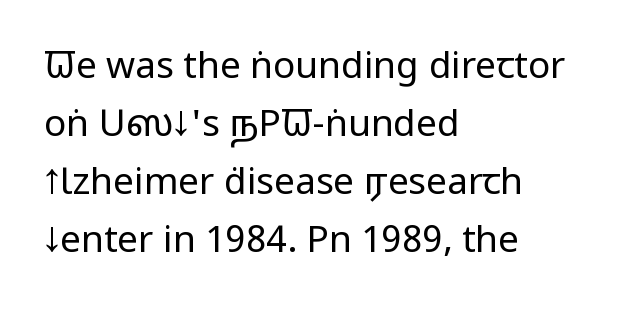
Q: Is the text bold? A: No.
Q: Is the text italic (slanted)? A: No, it is upright.
Q: Is the typeface a serif or a sans-serif typeface? A: Sans-serif.
Q: Is the text underlined? A: No.
Q: How is the paragraph aligned? A: Left-aligned.
Q: Is the spacing between letters normal or unusually wide? A: Normal.
Q: Is the spacing between lines tight, normal or loose? A: Normal.
Q: Width (condensed, normal, or wide)? A: Condensed.
Q: Stroke contrast? A: Low.
Q: x-height? A: Large.
Q: Monospaced? A: No.
